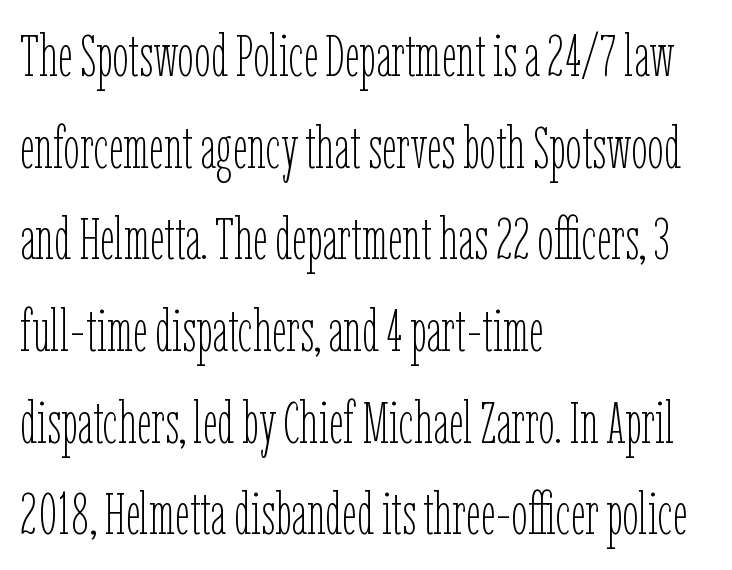
The image shows 58 px thin, condensed type, upright; set left-aligned, normal line spacing (1.58x), normal letter spacing, not underlined; low stroke contrast and a medium x-height.
